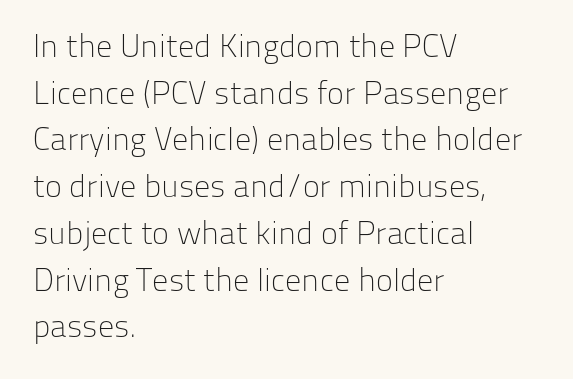
{"serif": "no", "italic": "no", "bold": "no", "weight": "light", "width": "normal", "stroke_contrast": "low", "x_height": "medium", "monospaced": "no", "underline": "no", "align": "left", "line_spacing": "normal", "line_spacing_ratio": 1.46, "letter_spacing": "normal", "letter_spacing_em": 0.0, "glyph_px": 32}
